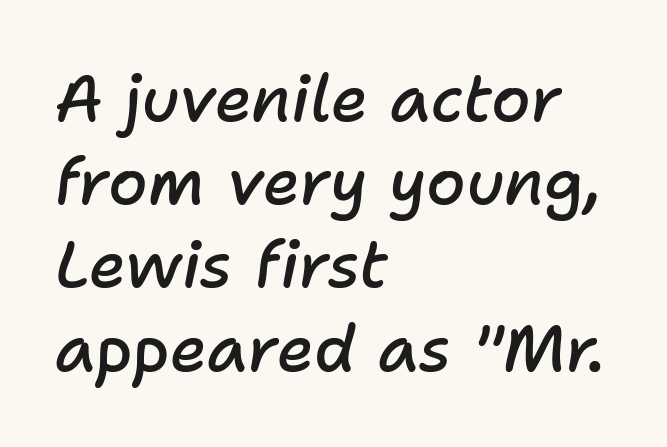
Every character sits at an angle, as italics do. Where is the straight margin? On the left. Tracking here is standard; glyphs follow each other at the usual distance. This sample has the flowing, uneven cadence of proportional lettering. Emphasis by weight is partial: semibold. Does the leading feel generous? No, just average.
